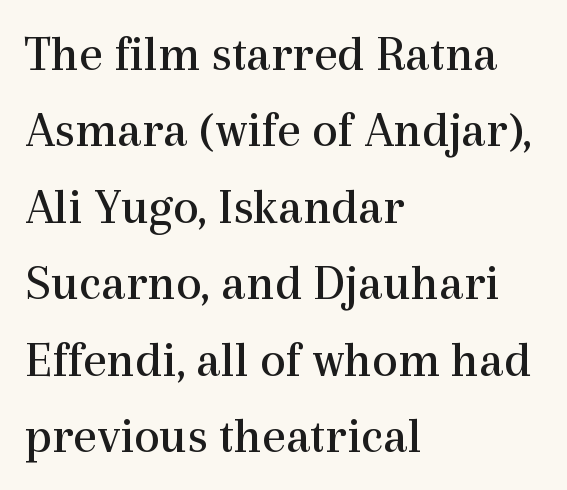
Decoration check: the copy has no underline. Does the lettering tilt? It doesn't — this is upright. The designer went with a serif here, giving each stem small feet. The letterforms sit shoulder to shoulder at normal distance. A normal amount of white space separates one row of letters from the next.
